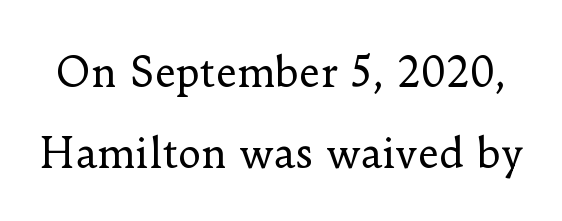
The image shows 40 px regular-weight serif type, upright; set loose line spacing (2.02x), normal letter spacing, not underlined; low stroke contrast and a small x-height.
